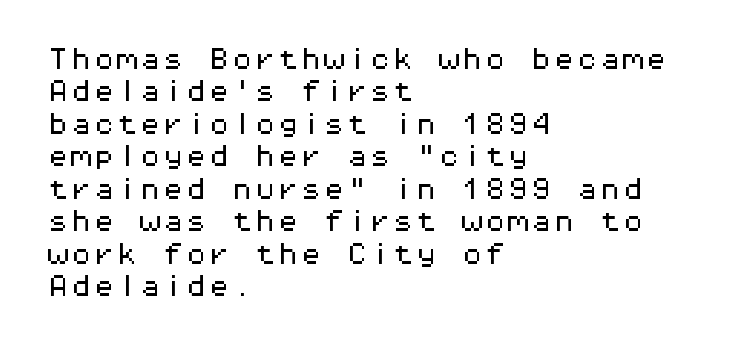
Rule under the text: the space is simply empty. Glyph-to-glyph distance matches everyday printed text. This block has exactly the height ordinary leading produces. Every character sits straight up, as roman type does. Teacher's note: observe the even left margin — that is flush-left alignment.
